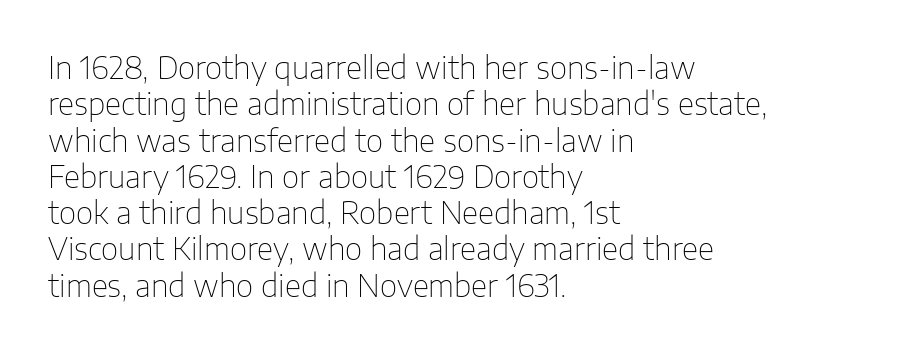
The image shows 30 px thin sans-serif type, upright; set left-aligned, line spacing 1.21x, normal letter spacing, not underlined; low stroke contrast and a medium x-height.
